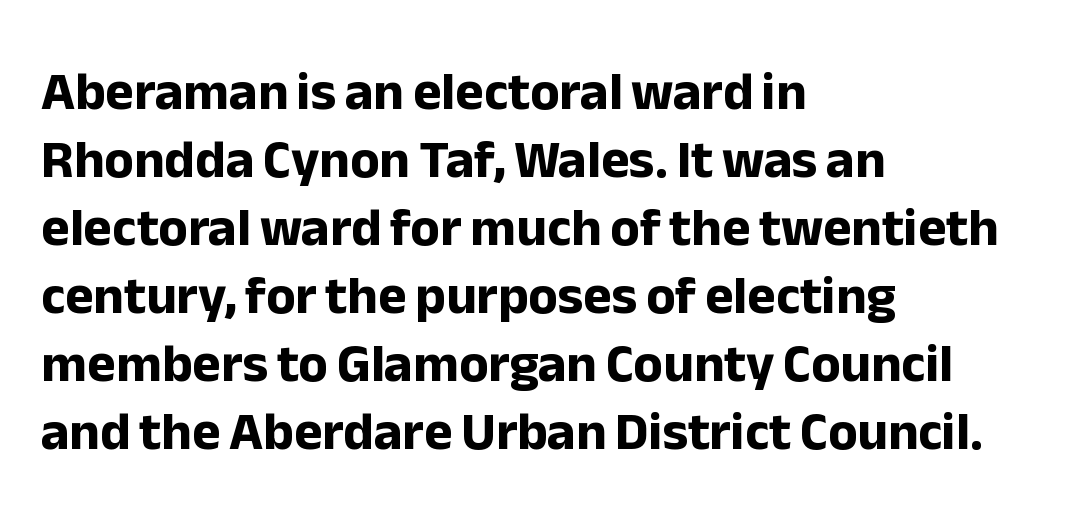
Characters follow at the spacing the type designer built in. Leading: standard. Note the varied advance widths — an 'i' is clearly narrower than an 'm'. Is this a sans? Yes — the strokes have no serifs. Plain, unruled lines of type.
